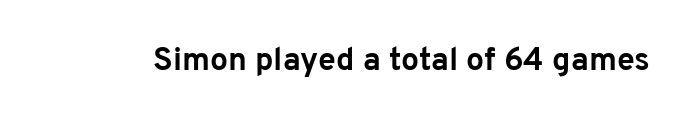
{"serif": "no", "italic": "no", "bold": "yes", "weight": "bold", "width": "normal", "stroke_contrast": "low", "x_height": "medium", "monospaced": "no", "underline": "no", "letter_spacing": "normal", "letter_spacing_em": 0.0, "glyph_px": 32}
